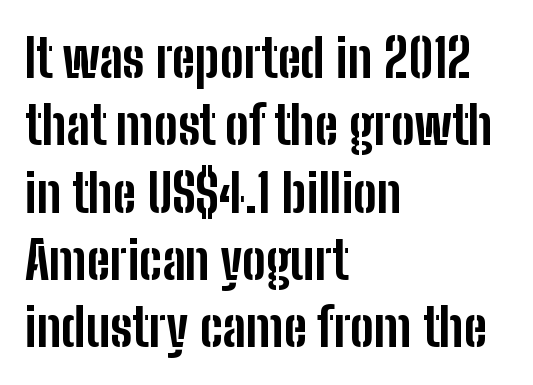
The image shows 53 px bold, condensed sans-serif type, upright; set left-aligned, normal line spacing (1.27x), normal letter spacing, not underlined; low stroke contrast and a medium x-height.
